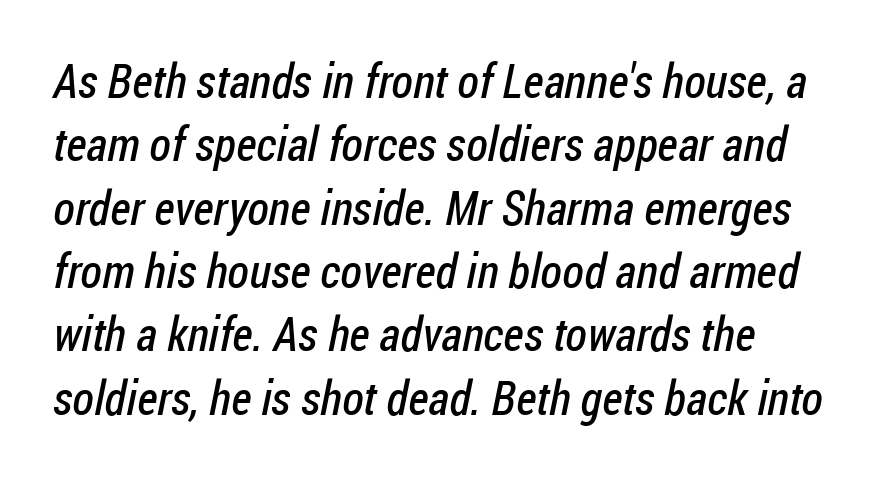
The cut favours lightness, reaching ordinary text weight at its darkest. Characters follow at the spacing the type designer built in. One glance says typical: line gaps are just what's usual. Plain, unruled lines of type.
